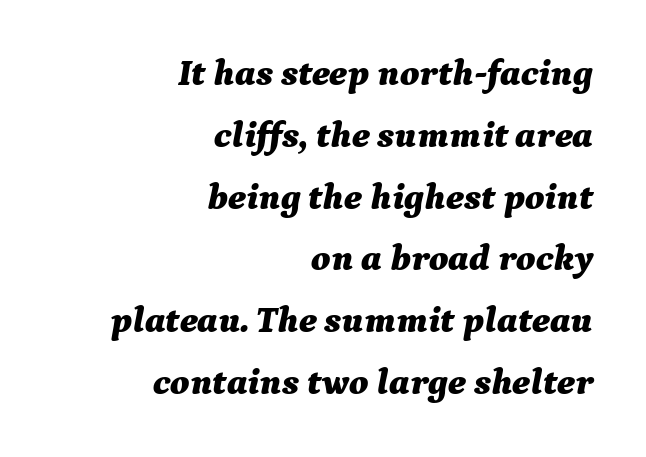
The image shows 37 px bold type, italic (leaning right); set right-aligned, normal line spacing (1.67x), normal letter spacing, not underlined; medium stroke contrast and a medium x-height.
